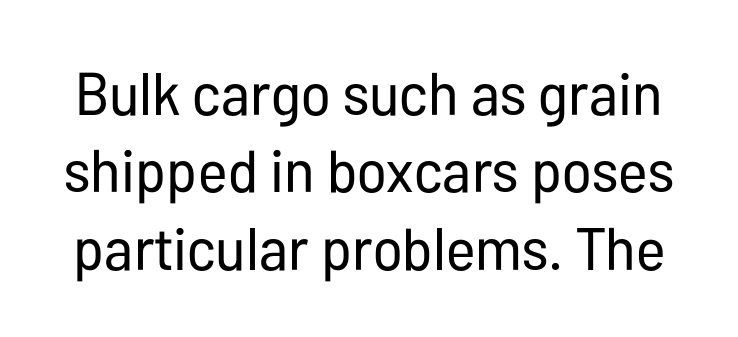
Q: Is the text bold? A: No.
Q: Is the text italic (slanted)? A: No, it is upright.
Q: Is the typeface a serif or a sans-serif typeface? A: Sans-serif.
Q: Is the text underlined? A: No.
Q: Is the spacing between letters normal or unusually wide? A: Normal.
Q: Is the spacing between lines tight, normal or loose? A: Normal.
Q: Width (condensed, normal, or wide)? A: Condensed.
Q: Stroke contrast? A: Low.
Q: x-height? A: Medium.
Q: Monospaced? A: No.
